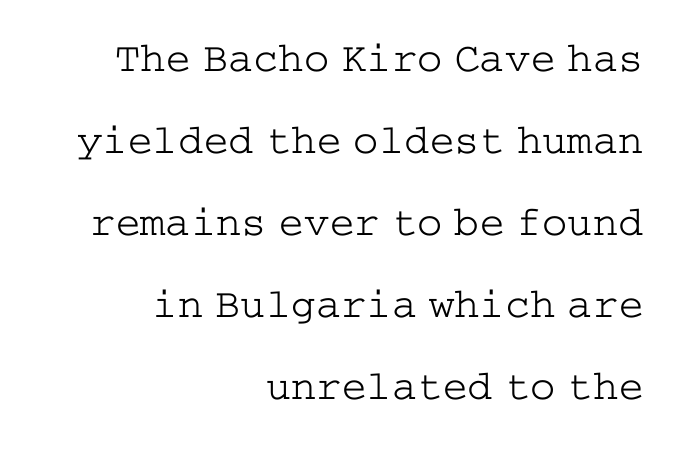
The image shows 42 px light, wide serif type, upright; set right-aligned, loose line spacing (1.95x), normal letter spacing, not underlined; low stroke contrast and a medium x-height.
